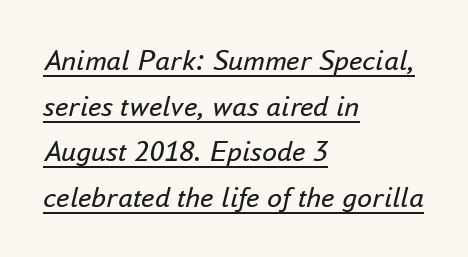
How are the letters spaced? Ordinarily, with no added tracking. A typesetter would mark this as italic. No extra ink here — the face is not bold. Somebody hit Ctrl+U on this one — the words are underlined. Visually the block forms a straight wall on the left and a jagged coastline on the right.
